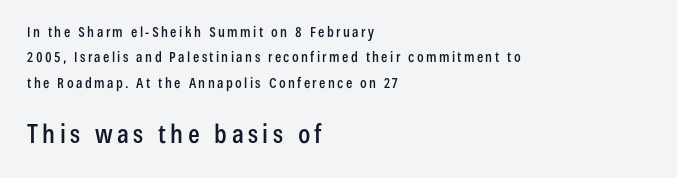
Q: Is the text italic (slanted)? A: No, it is upright.
Q: Is the text underlined? A: No.
Q: How is the paragraph aligned? A: Left-aligned.
Q: Which block of text is set in a larger size, the first (top) or the second (bottom)? A: The second (bottom) one.
